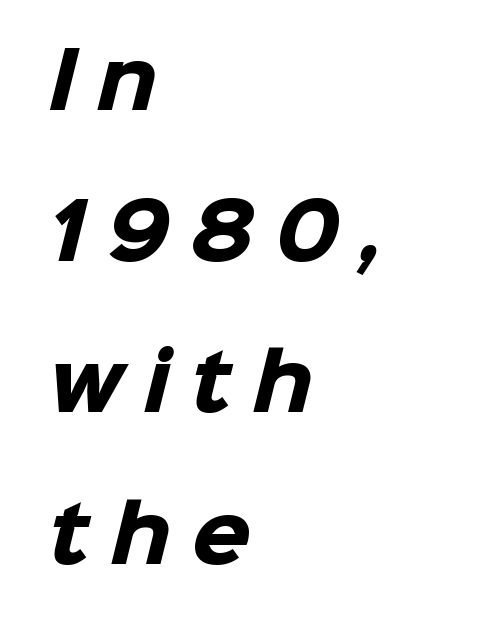
The image shows 76 px heavy sans-serif type; set left-aligned, loose line spacing (1.99x), unusually wide letter spacing (+0.27 em), not underlined; low stroke contrast and a medium x-height.
